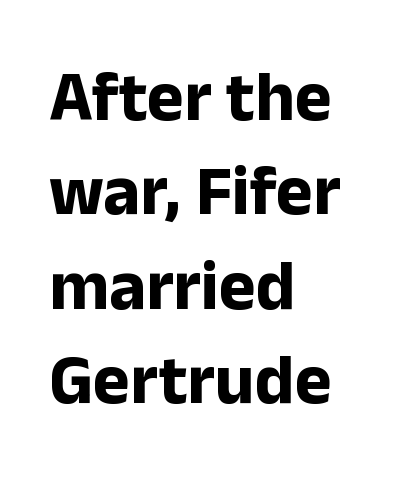
The line-height multiplier appears to be the usual default. This is sans-serif lettering, the kind often seen on screens and signage. The rendering keeps characters at their native spacing. The lines are quadded left. This sample has the flowing, uneven cadence of proportional lettering.
